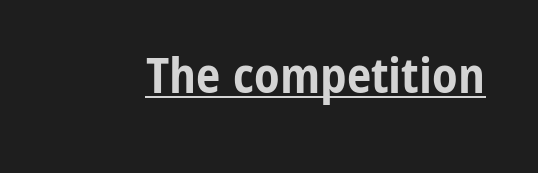
{"serif": "no", "italic": "no", "bold": "yes", "weight": "bold", "width": "condensed", "stroke_contrast": "low", "x_height": "medium", "monospaced": "no", "underline": "yes", "letter_spacing": "normal", "letter_spacing_em": 0.0, "glyph_px": 49}
